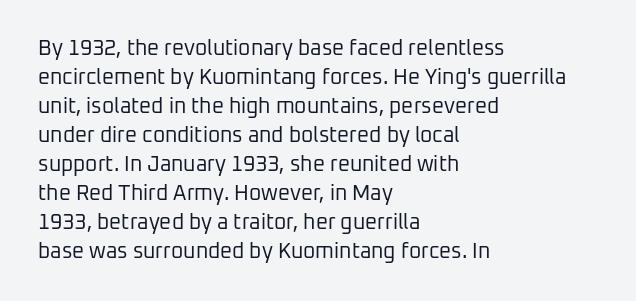
Q: Is the text bold? A: No.
Q: Is the text italic (slanted)? A: No, it is upright.
Q: Is the text underlined? A: No.
Q: How is the paragraph aligned? A: Left-aligned.
Q: Is the spacing between letters normal or unusually wide? A: Normal.
Q: Is the spacing between lines tight, normal or loose? A: Normal.
